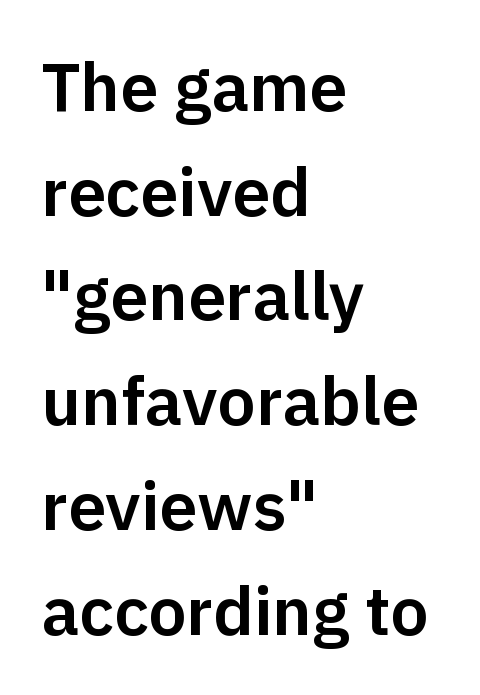
{"serif": "no", "italic": "no", "width": "normal", "stroke_contrast": "low", "x_height": "medium", "monospaced": "no", "underline": "no", "align": "left", "line_spacing": "normal", "line_spacing_ratio": 1.54, "letter_spacing": "normal", "letter_spacing_em": 0.0, "glyph_px": 68}
